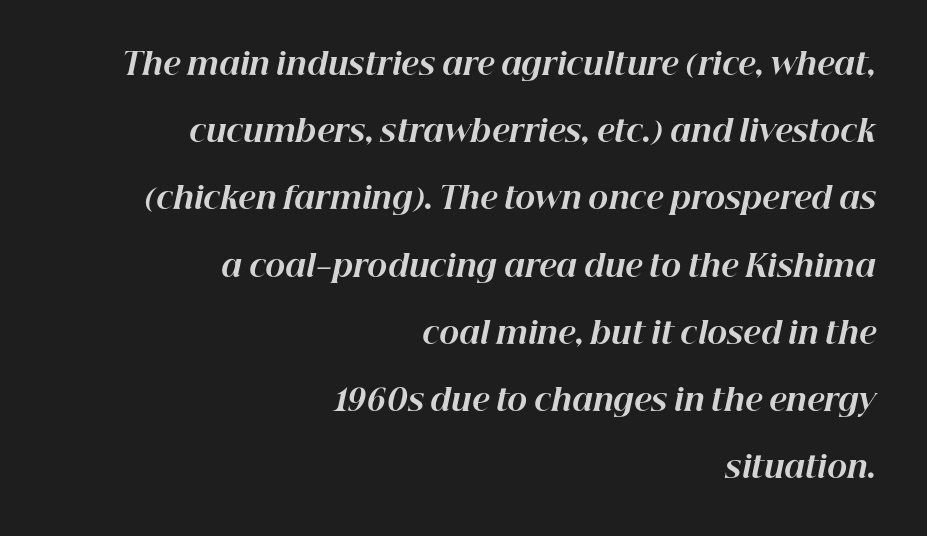
Q: Is the text bold? A: Yes.
Q: Is the text italic (slanted)? A: Yes, it leans right by about 12 degrees.
Q: Is the text underlined? A: No.
Q: How is the paragraph aligned? A: Right-aligned.
Q: Is the spacing between letters normal or unusually wide? A: Normal.
Q: Is the spacing between lines tight, normal or loose? A: Loose.
Q: Width (condensed, normal, or wide)? A: Normal.
Q: Stroke contrast? A: High.
Q: x-height? A: Medium.
Q: Monospaced? A: No.
